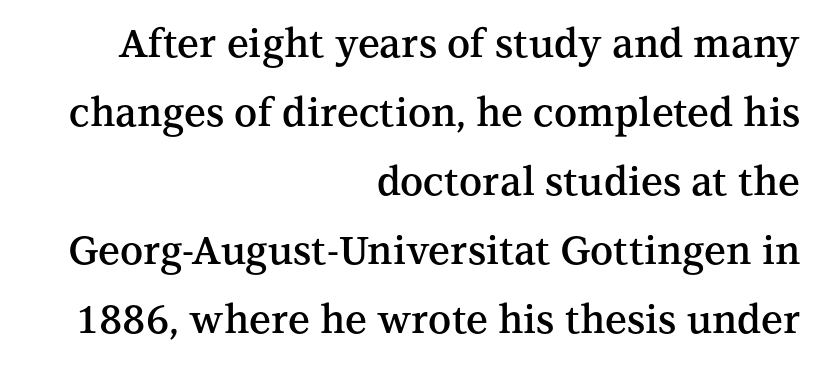
Q: Is the text bold? A: Semi-bold.
Q: Is the text italic (slanted)? A: No, it is upright.
Q: Is the typeface a serif or a sans-serif typeface? A: Serif.
Q: Is the text underlined? A: No.
Q: How is the paragraph aligned? A: Right-aligned.
Q: Is the spacing between letters normal or unusually wide? A: Normal.
Q: Width (condensed, normal, or wide)? A: Normal.
Q: Stroke contrast? A: Medium.
Q: x-height? A: Medium.
Q: Monospaced? A: No.
